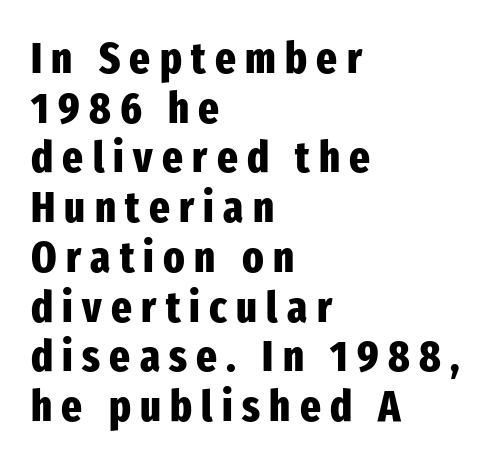
Type style note: lacks serifs. Is the block centered? No — it sits flush against the left margin. Its strokes are broad and dark, the hallmark of bold type. Varying glyph widths throughout — classic text-font behaviour. This sample uses an upright cut, with every glyph sitting square on the baseline. Substantial extra tracking has been applied to these lines.
